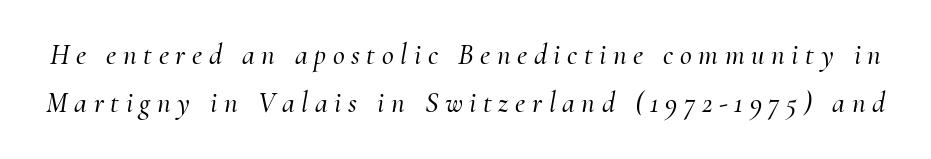
Q: Is the text italic (slanted)? A: Yes, it leans right by about 10 degrees.
Q: Is the typeface a serif or a sans-serif typeface? A: Serif.
Q: Is the text underlined? A: No.
Q: Is the spacing between letters normal or unusually wide? A: Unusually wide.
Q: Is the spacing between lines tight, normal or loose? A: Normal.
Q: Width (condensed, normal, or wide)? A: Normal.
Q: Stroke contrast? A: Medium.
Q: x-height? A: Small.
Q: Monospaced? A: No.
